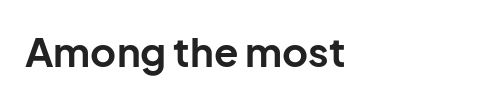
Every character sits straight up, as roman type does. In terms of letterform style, serifs are entirely absent. No word sits above an underline. Which margin do the lines hug? The left one — the right edge is uneven. The horizontal fit of the characters is conventional and even.
